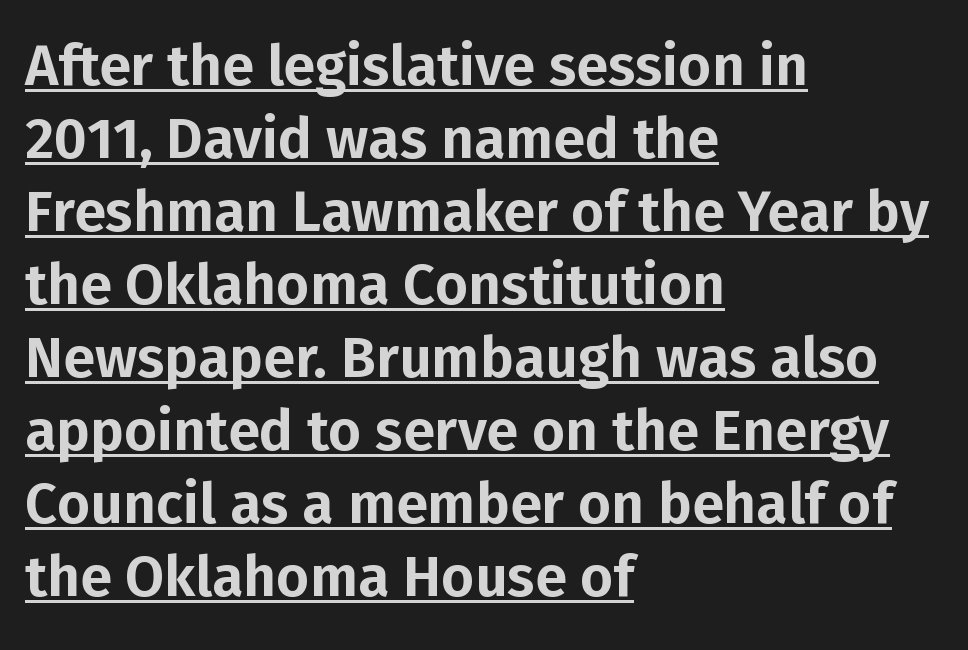
Q: Is the text italic (slanted)? A: No, it is upright.
Q: Is the typeface a serif or a sans-serif typeface? A: Sans-serif.
Q: Is the text underlined? A: Yes.
Q: How is the paragraph aligned? A: Left-aligned.
Q: Is the spacing between letters normal or unusually wide? A: Normal.
Q: Is the spacing between lines tight, normal or loose? A: Normal.
Q: Width (condensed, normal, or wide)? A: Normal.
Q: Stroke contrast? A: Low.
Q: x-height? A: Medium.
Q: Monospaced? A: No.
